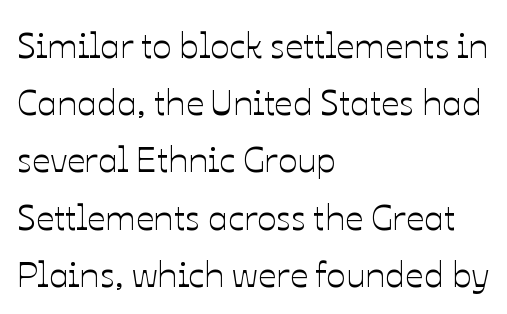
{"italic": "no", "width": "normal", "stroke_contrast": "low", "x_height": "medium", "monospaced": "no", "underline": "no", "align": "left", "line_spacing": "normal", "line_spacing_ratio": 1.59, "letter_spacing": "normal", "letter_spacing_em": 0.0, "glyph_px": 36}
